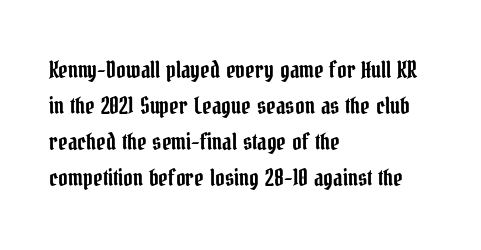
Regular leading. Check under the words: just untouched page. The type is set solid horizontally, with unmodified tracking. The paragraph has a hard left edge and a soft right edge.
